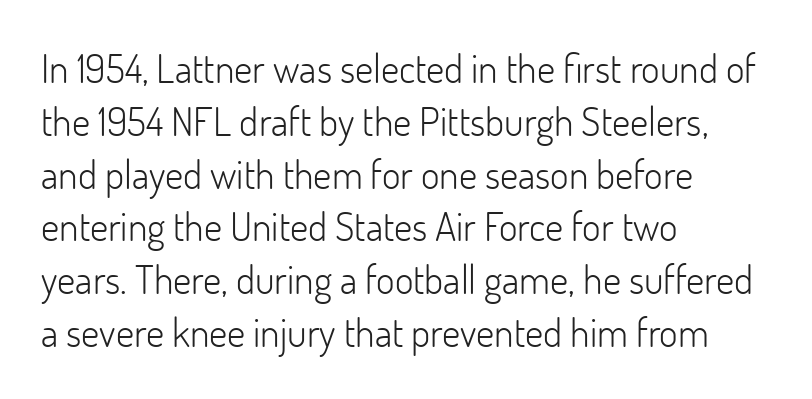
The image shows 40 px light sans-serif type, upright; set left-aligned, normal line spacing (1.32x), normal letter spacing, not underlined; low stroke contrast and a small x-height.
